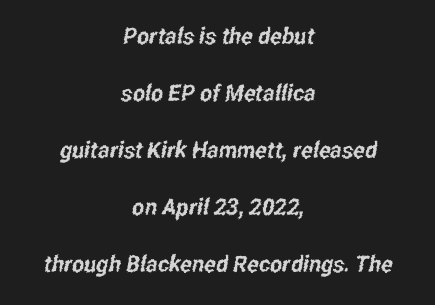
The image shows 23 px text type; set centered, loose line spacing (2.48x), normal letter spacing, not underlined.
